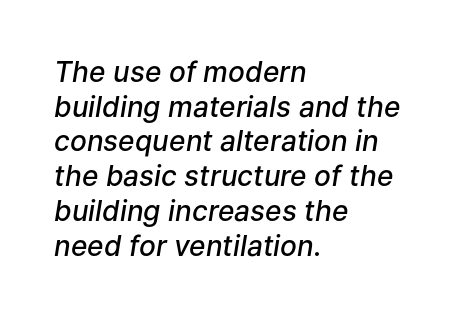
Q: Is the text bold? A: Semi-bold.
Q: Is the text italic (slanted)? A: Yes, it leans right by about 9 degrees.
Q: Is the text underlined? A: No.
Q: How is the paragraph aligned? A: Left-aligned.
Q: Is the spacing between letters normal or unusually wide? A: Normal.
Q: Width (condensed, normal, or wide)? A: Normal.
Q: Stroke contrast? A: Low.
Q: x-height? A: Medium.
Q: Monospaced? A: No.
